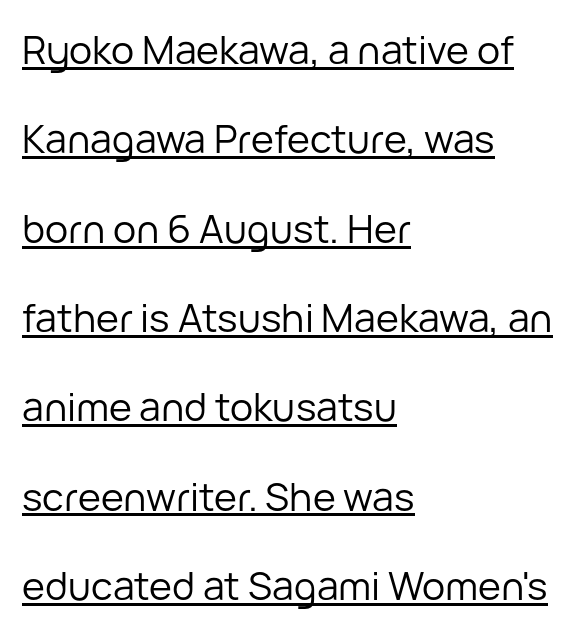
Widely set lines give the paragraph a tall, airy silhouette. Weight class: somewhere from thin through regular. Students, note that the glyphs here touch the page at normal intervals. Is the block centered? No — it sits flush against the left margin. Ordinary non-slanted type is in use.
